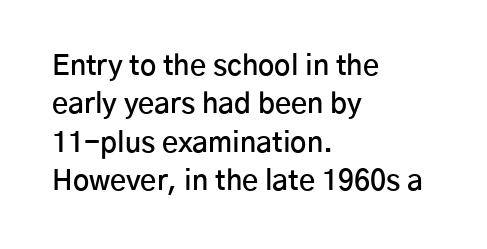
The image shows 28 px semibold sans-serif type, upright; set left-aligned, normal line spacing (1.37x), normal letter spacing, not underlined; low stroke contrast and a medium x-height.
